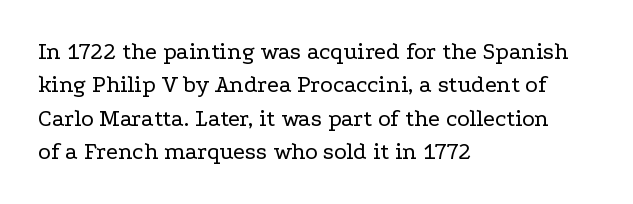
The letterforms sit at book weight or below. Posture: straight, roman, zero tilt. Tracking value appears to be zero — textbook default spacing. The passage shown stacks its lines at a standard gap. Is the block centered? No — it sits flush against the left margin. The foot of each line stays bare and open.
